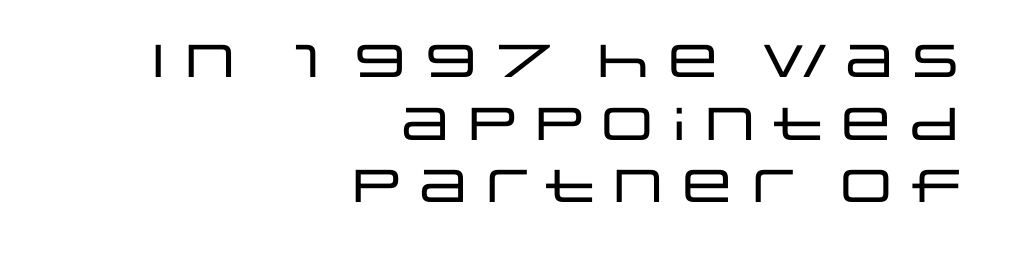
Q: Is the text italic (slanted)? A: No, it is upright.
Q: Is the typeface a serif or a sans-serif typeface? A: Sans-serif.
Q: Is the text underlined? A: No.
Q: How is the paragraph aligned? A: Right-aligned.
Q: Is the spacing between letters normal or unusually wide? A: Normal.
Q: Is the spacing between lines tight, normal or loose? A: Normal.
Q: Width (condensed, normal, or wide)? A: Wide.
Q: Stroke contrast? A: Low.
Q: x-height? A: Large.
Q: Monospaced? A: No.
